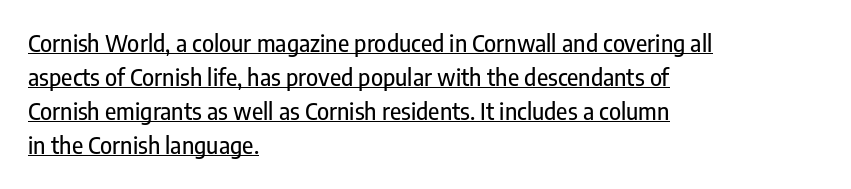
Q: Is the text italic (slanted)? A: No, it is upright.
Q: Is the text underlined? A: Yes.
Q: How is the paragraph aligned? A: Left-aligned.
Q: Is the spacing between letters normal or unusually wide? A: Normal.
Q: Is the spacing between lines tight, normal or loose? A: Normal.
